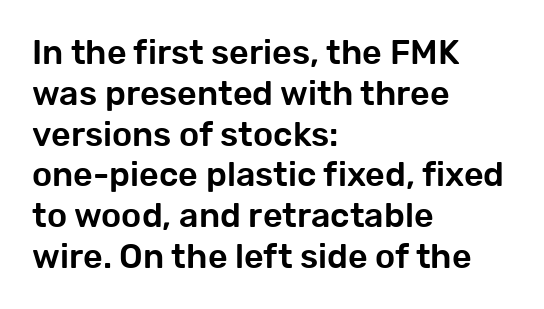
The image shows 34 px sans-serif type, upright; set left-aligned, line spacing 1.2x, normal letter spacing, not underlined; low stroke contrast and a medium x-height.
